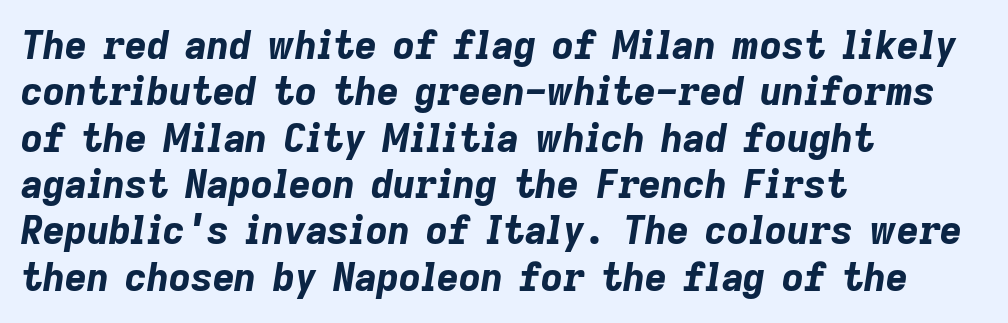
Q: Is the text bold? A: Yes.
Q: Is the text italic (slanted)? A: Yes, it leans right by about 9 degrees.
Q: Is the text underlined? A: No.
Q: How is the paragraph aligned? A: Left-aligned.
Q: Is the spacing between letters normal or unusually wide? A: Normal.
Q: Width (condensed, normal, or wide)? A: Normal.
Q: Stroke contrast? A: Low.
Q: x-height? A: Medium.
Q: Monospaced? A: No.
